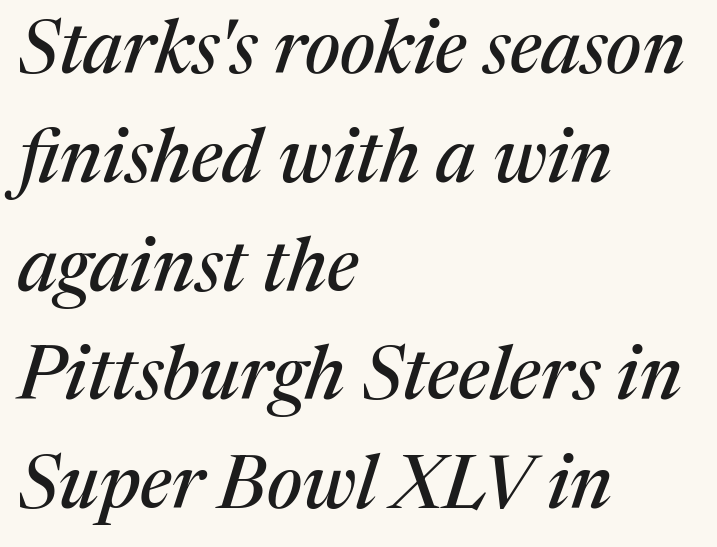
{"serif": "yes", "italic": "yes", "lean": "right", "slant_degrees": 17, "width": "normal", "stroke_contrast": "medium", "x_height": "medium", "monospaced": "no", "underline": "no", "align": "left", "line_spacing": "normal", "line_spacing_ratio": 1.47, "letter_spacing": "normal", "letter_spacing_em": 0.0, "glyph_px": 74}
